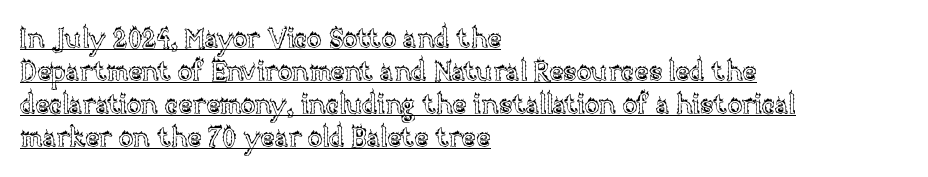
Q: Is the text italic (slanted)? A: No, it is upright.
Q: Is the text underlined? A: Yes.
Q: How is the paragraph aligned? A: Left-aligned.
Q: Is the spacing between letters normal or unusually wide? A: Normal.
